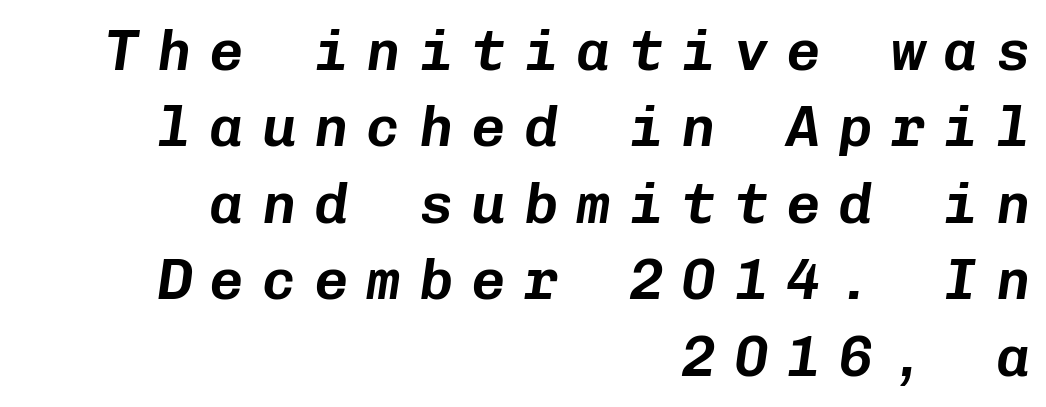
Q: Is the text italic (slanted)? A: Yes, it leans right by about 8 degrees.
Q: Is the text underlined? A: No.
Q: How is the paragraph aligned? A: Right-aligned.
Q: Is the spacing between letters normal or unusually wide? A: Unusually wide.
Q: Is the spacing between lines tight, normal or loose? A: Normal.
Q: Width (condensed, normal, or wide)? A: Normal.
Q: Stroke contrast? A: Low.
Q: x-height? A: Medium.
Q: Monospaced? A: Yes.
